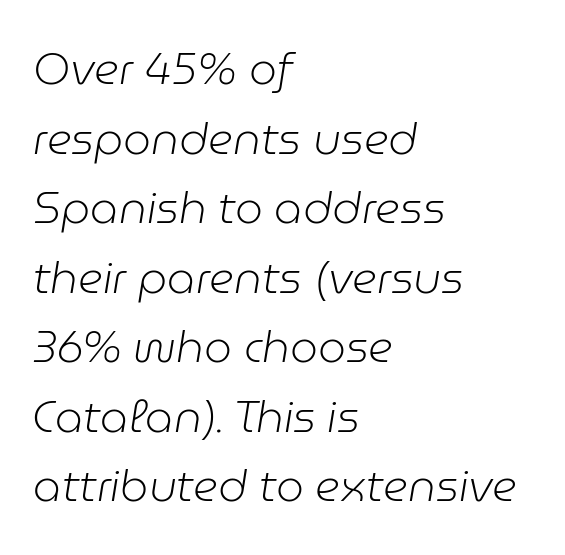
Q: Is the text bold? A: No.
Q: Is the text italic (slanted)? A: Yes, it leans right by about 9 degrees.
Q: Is the text underlined? A: No.
Q: How is the paragraph aligned? A: Left-aligned.
Q: Is the spacing between letters normal or unusually wide? A: Normal.
Q: Is the spacing between lines tight, normal or loose? A: Normal.
Q: Width (condensed, normal, or wide)? A: Normal.
Q: Stroke contrast? A: Low.
Q: x-height? A: Medium.
Q: Monospaced? A: No.
